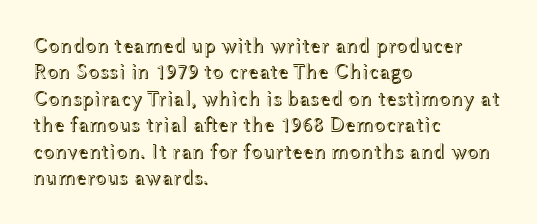
Is there much room between lines? A standard amount, neither cramped nor airy. The line texture is even and compact thanks to regular tracking. In terms of posture, this sample is upright. The paragraph has a hard left edge and a soft right edge. The strip under each line holds only bare page.
